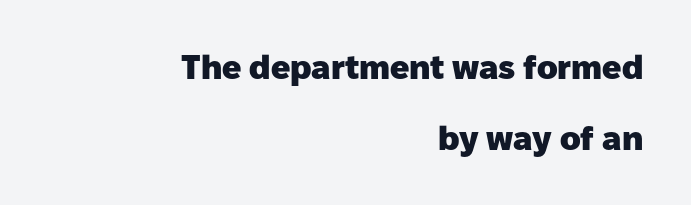
Q: Is the text bold? A: Yes.
Q: Is the text italic (slanted)? A: No, it is upright.
Q: Is the typeface a serif or a sans-serif typeface? A: Sans-serif.
Q: Is the text underlined? A: No.
Q: How is the paragraph aligned? A: Right-aligned.
Q: Is the spacing between letters normal or unusually wide? A: Normal.
Q: Is the spacing between lines tight, normal or loose? A: Loose.
Q: Width (condensed, normal, or wide)? A: Normal.
Q: Stroke contrast? A: Low.
Q: x-height? A: Medium.
Q: Monospaced? A: No.
